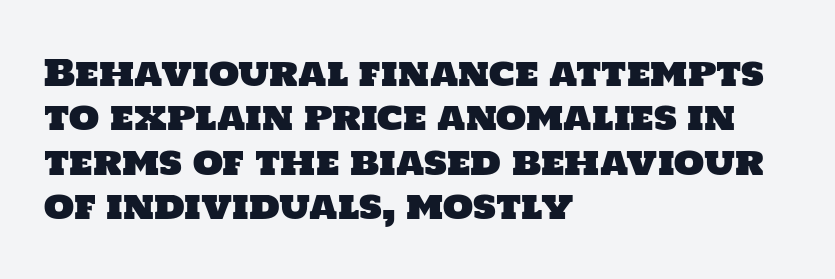
Letters rest on an invisible, unmarked baseline. Does the type have serifs? No, each stem ends abruptly. A typesetter would call this proportional, since set widths differ per character. The ragged edge is on the right, which tells us the setting is flush left. You could call the tracking neutral — neither tight nor loose.
